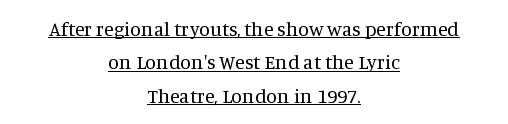
{"italic": "no", "bold": "no", "underline": "yes", "align": "center", "line_spacing": "normal", "line_spacing_ratio": 1.67, "letter_spacing": "normal", "letter_spacing_em": 0.0, "glyph_px": 20}
